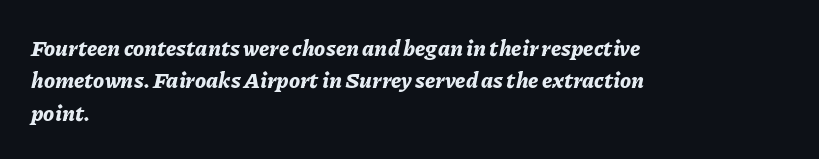
The image shows 22 px bold type, italic (leaning right); set left-aligned, normal line spacing (1.47x), normal letter spacing, not underlined.
